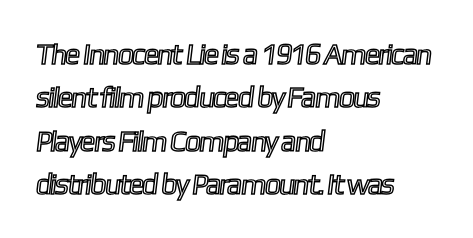
The image shows 29 px condensed type; set left-aligned, normal line spacing (1.5x), normal letter spacing, not underlined; a medium x-height.
